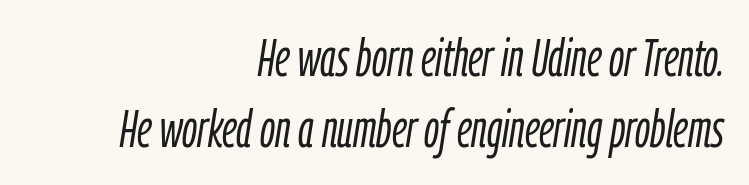
Q: Is the text bold? A: No.
Q: Is the text italic (slanted)? A: Yes, it leans right by about 9 degrees.
Q: Is the text underlined? A: No.
Q: How is the paragraph aligned? A: Right-aligned.
Q: Is the spacing between letters normal or unusually wide? A: Normal.
Q: Is the spacing between lines tight, normal or loose? A: Normal.
Q: Width (condensed, normal, or wide)? A: Condensed.
Q: Stroke contrast? A: Low.
Q: x-height? A: Medium.
Q: Monospaced? A: No.
